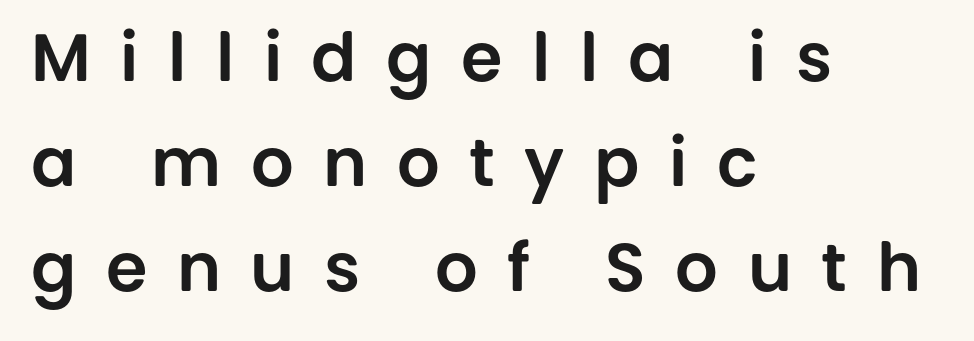
The image shows 67 px sans-serif type, upright; set left-aligned, normal line spacing (1.57x), unusually wide letter spacing (+0.44 em), not underlined; low stroke contrast and a large x-height.
